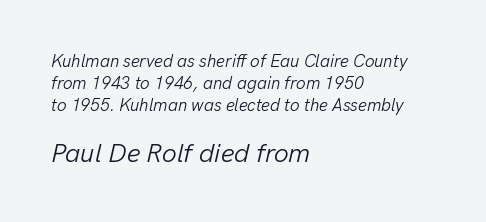
These lines are set flush left with a ragged right edge. One glance says typical: line gaps are just what's usual. Weight: regular or lighter. There is no visible air inserted between adjacent glyphs. The glyphs look as if they've been sheared to an angle. Which of the two is more prominent by size? The second, at the bottom.
